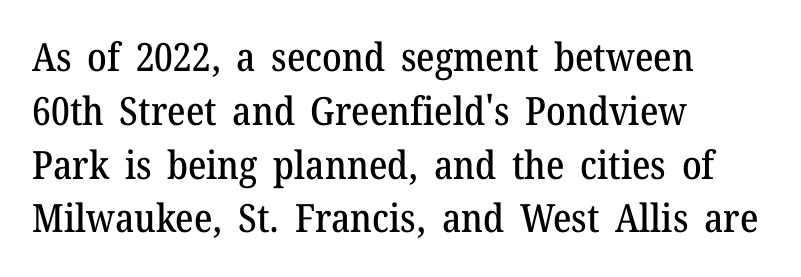
The image shows 39 px serif type, upright; set left-aligned, normal line spacing (1.38x), normal letter spacing, not underlined; medium stroke contrast and a medium x-height.
